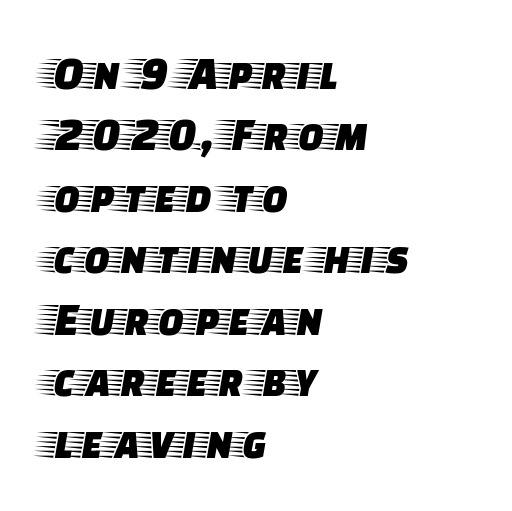
The image shows 48 px wide serif type; set left-aligned, normal line spacing (1.28x), normal letter spacing, not underlined; low stroke contrast and a large x-height.
